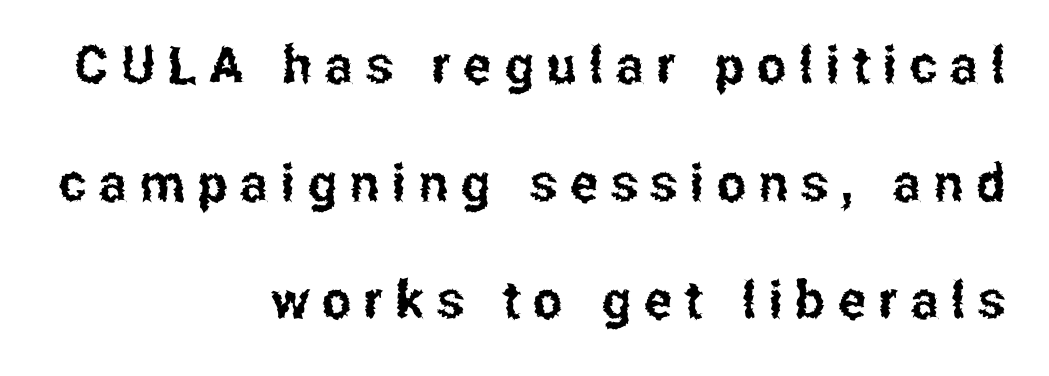
The rendering uses natural spacing where letterforms have individual widths. Does the copy run flush right? Yes — the right margin is perfectly even. The passage shown is typeset with a sans-serif family. Descenders hang freely into open space. Between one letter and the next there's a generous, obvious gap.
